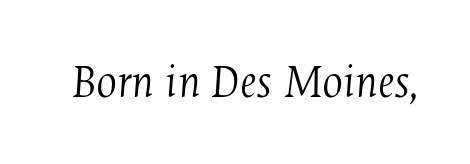
{"serif": "yes", "italic": "yes", "lean": "right", "slant_degrees": 4, "bold": "no", "weight": "light", "width": "condensed", "stroke_contrast": "medium", "x_height": "medium", "monospaced": "no", "underline": "no", "letter_spacing": "normal", "letter_spacing_em": 0.0, "glyph_px": 49}
